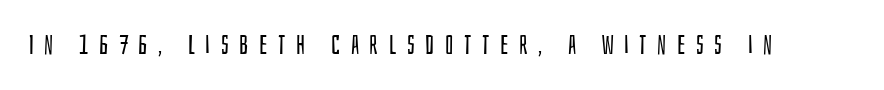
These glyphs show unthickened strokes, regular width or finer. Underlining? Definitely not there. Characters remain perfectly vertical along every line. Caption: expanded tracking, letters set apart.
